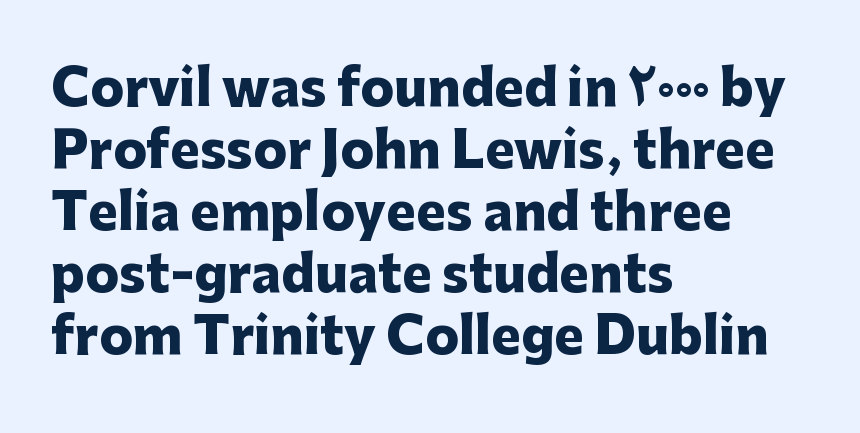
These words are printed bold, with thick strokes throughout. A typesetter would call this proportional, since set widths differ per character. Bare-footed words on every line. The rendering shows plain stroke endings on the letterforms — a sans-serif design.
